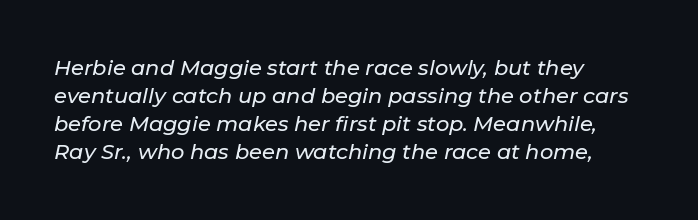
{"italic": "yes", "lean": "right", "slant_degrees": 11, "underline": "no", "align": "left", "line_spacing": "normal", "line_spacing_ratio": 1.34, "letter_spacing": "normal", "letter_spacing_em": 0.0, "glyph_px": 21}
